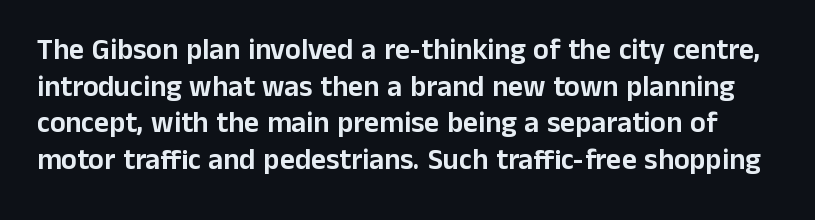
{"serif": "no", "italic": "no", "width": "normal", "stroke_contrast": "low", "x_height": "medium", "monospaced": "no", "underline": "no", "line_spacing": "normal", "line_spacing_ratio": 1.26, "letter_spacing": "normal", "letter_spacing_em": 0.0, "glyph_px": 29}
